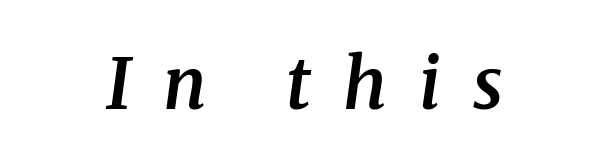
Style check: oblique. Every row of glyphs is offset so its center matches the block's center. Anything drawn beneath the words? Only blank space. Each letter's strokes conclude with small projecting serifs. The rendering uses natural spacing where letterforms have individual widths. Loose tracking; the words dissolve into strings of separated letters.
